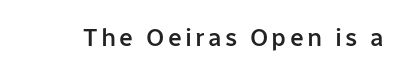
{"italic": "no", "bold": "semi", "underline": "no", "glyph_px": 25}
